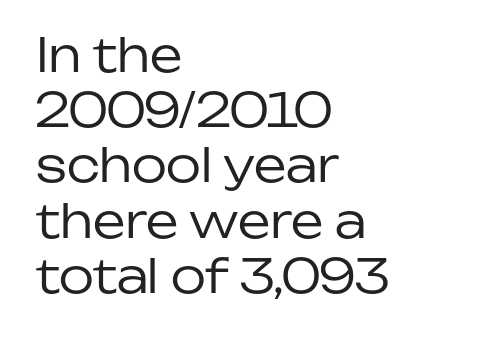
The image shows 46 px regular-weight sans-serif type, upright; set left-aligned, line spacing 1.2x, normal letter spacing, not underlined; low stroke contrast and a medium x-height.
